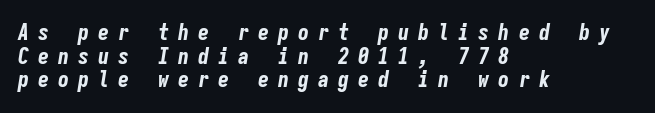
The image shows 22 px bold type, italic (leaning right); set left-aligned, tight line spacing (1.07x), unusually wide letter spacing (+0.41 em), not underlined.
